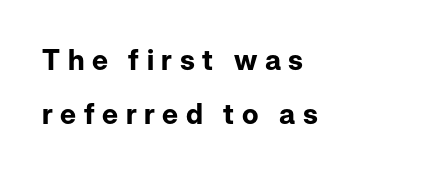
{"serif": "no", "italic": "no", "bold": "yes", "weight": "bold", "width": "normal", "stroke_contrast": "low", "x_height": "medium", "monospaced": "no", "underline": "no", "align": "left", "line_spacing": "loose", "line_spacing_ratio": 1.93, "letter_spacing": "wide", "letter_spacing_em": 0.27, "glyph_px": 28}
